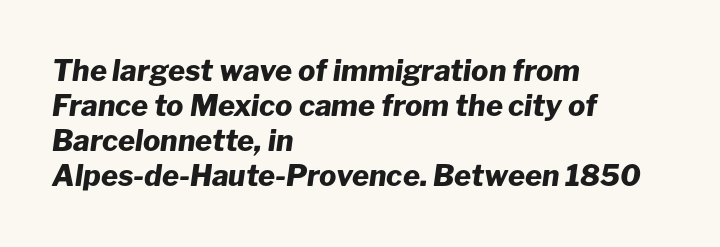
{"italic": "yes", "lean": "right", "slant_degrees": 8, "bold": "yes", "weight": "heavy", "width": "normal", "stroke_contrast": "low", "x_height": "medium", "monospaced": "no", "underline": "no", "align": "left", "line_spacing_ratio": 1.21, "letter_spacing": "normal", "letter_spacing_em": 0.0, "glyph_px": 29}
